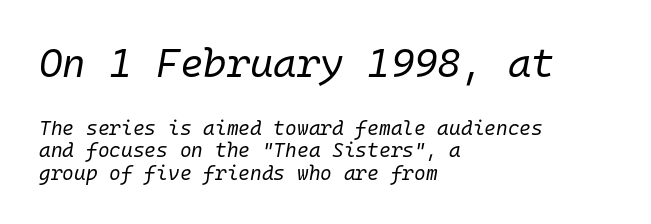
The image shows 40 px regular-weight type, italic (leaning right), monospaced; set left-aligned, tight line spacing (1.12x), normal letter spacing, not underlined; the first (top) block is 2.0x larger; low stroke contrast and a medium x-height.
